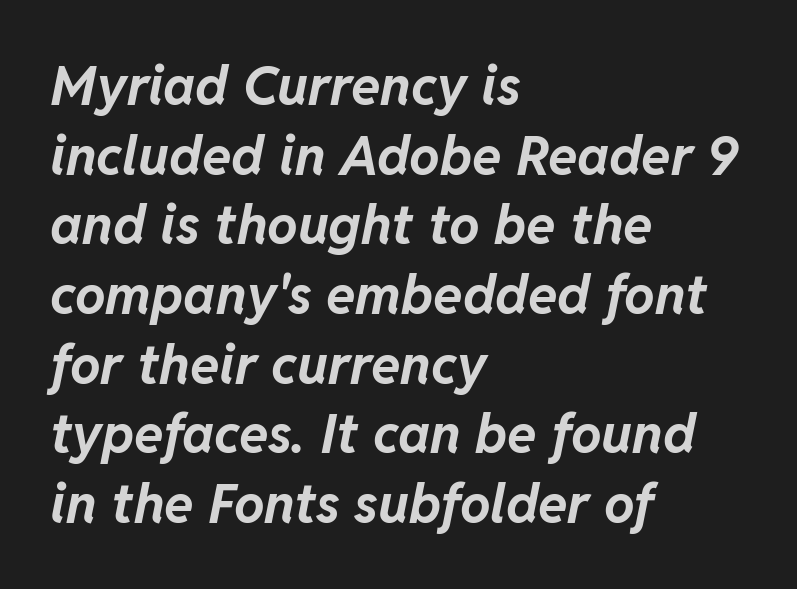
The image shows 54 px bold type, italic (leaning right); set left-aligned, normal line spacing (1.29x), normal letter spacing, not underlined; low stroke contrast and a medium x-height.
